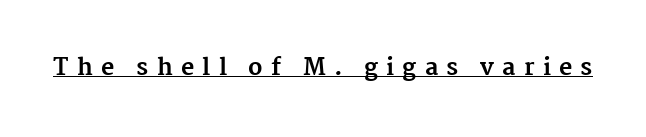
{"italic": "no", "bold": "yes", "underline": "yes", "letter_spacing": "wide", "letter_spacing_em": 0.36, "glyph_px": 23}
